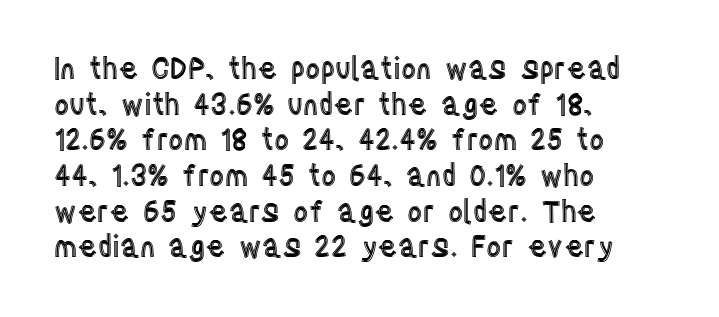
Anything drawn beneath the words? Only blank space. Standard letterfit; no display-style spreading of the glyphs. Spacing verdict: proportional, widths tailored to each character. Line starts are locked; line ends wander. Italic? Not at all — the glyphs are vertical.
